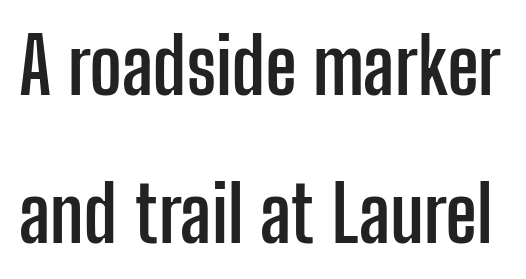
{"serif": "no", "italic": "no", "bold": "yes", "weight": "semibold", "width": "condensed", "stroke_contrast": "low", "x_height": "medium", "monospaced": "no", "underline": "no", "line_spacing": "loose", "line_spacing_ratio": 1.92, "letter_spacing": "normal", "letter_spacing_em": 0.0, "glyph_px": 77}
